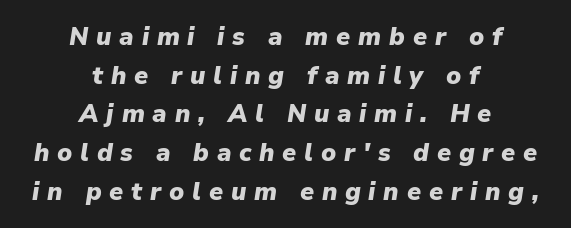
The line-height multiplier appears to be the usual default. Anything drawn beneath the words? Only blank space. The rag falls on both sides of this text block equally. Strong, thick strokes mark this as bold type. In terms of posture, this sample is oblique.
